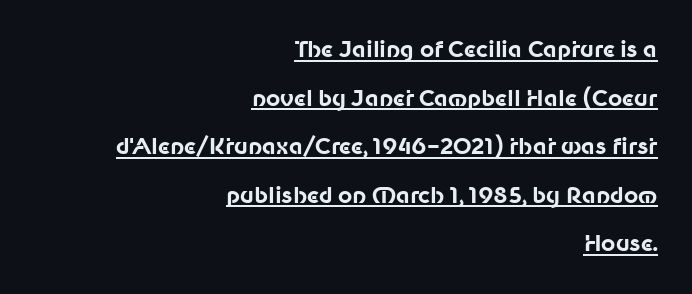
{"italic": "no", "bold": "yes", "underline": "yes", "align": "right", "line_spacing": "loose", "line_spacing_ratio": 2.21, "letter_spacing": "normal", "letter_spacing_em": 0.0, "glyph_px": 22}
